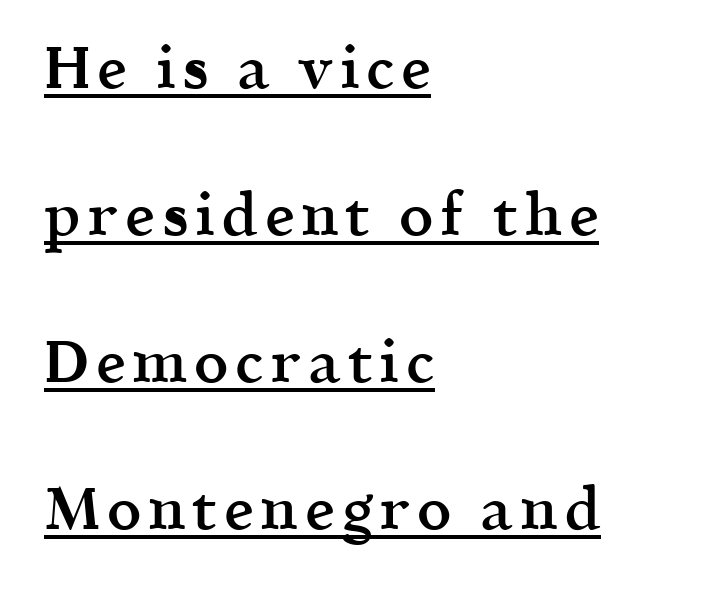
The type sits square on the baseline with zero lean. This is serif lettering, the kind often seen in printed books. Caption: multi-line text, flush left, ragged right. Is there an underline? Yes — a line sits under the letters. If you measured baseline to baseline, you'd find a long distance.
